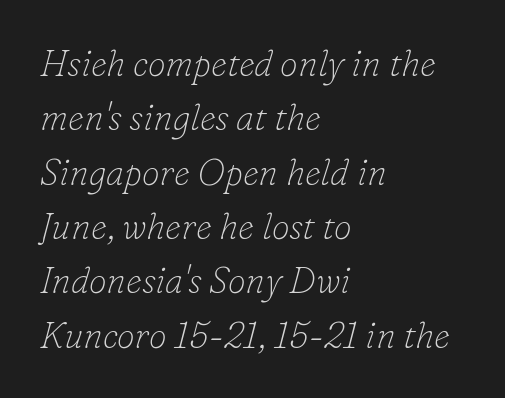
Q: Is the text bold? A: No.
Q: Is the text italic (slanted)? A: Yes, it leans right by about 16 degrees.
Q: Is the typeface a serif or a sans-serif typeface? A: Serif.
Q: Is the text underlined? A: No.
Q: How is the paragraph aligned? A: Left-aligned.
Q: Is the spacing between letters normal or unusually wide? A: Normal.
Q: Is the spacing between lines tight, normal or loose? A: Normal.
Q: Width (condensed, normal, or wide)? A: Normal.
Q: Stroke contrast? A: Low.
Q: x-height? A: Small.
Q: Monospaced? A: No.
